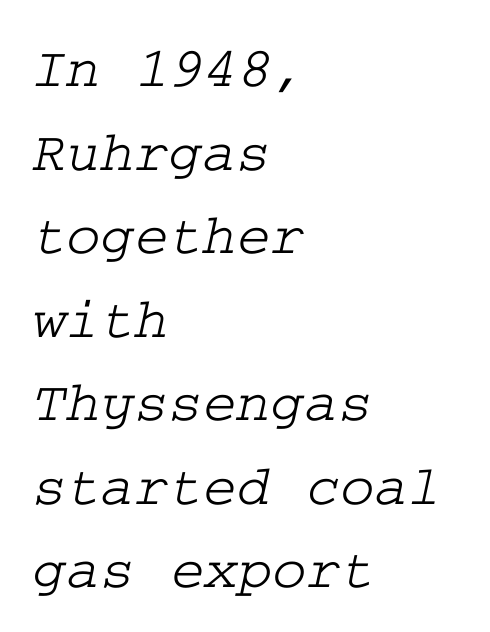
The glyphs are unaccompanied by any horizontal stroke below them. Characters follow at the spacing the type designer built in. Regarding serifs, this sample has them. These lines stack with their left ends in a neat column. Baseline-to-baseline distance is the conventional proportion of letter height.
